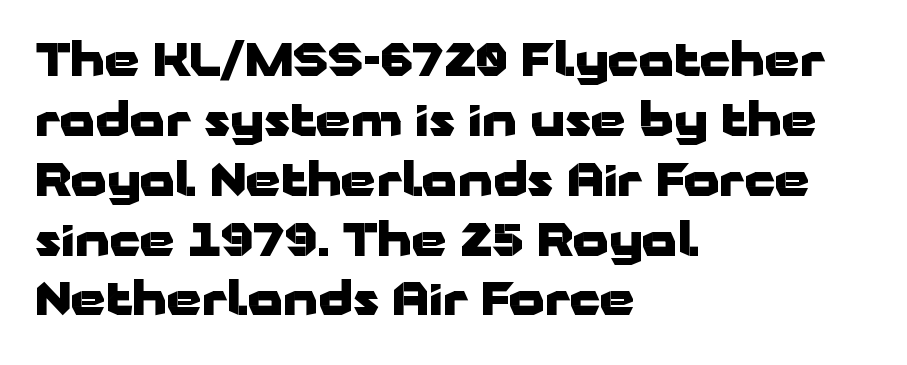
{"serif": "no", "italic": "no", "bold": "yes", "weight": "heavy", "width": "wide", "stroke_contrast": "low", "x_height": "medium", "monospaced": "no", "underline": "no", "align": "left", "line_spacing": "normal", "line_spacing_ratio": 1.33, "letter_spacing": "normal", "letter_spacing_em": 0.0, "glyph_px": 45}
